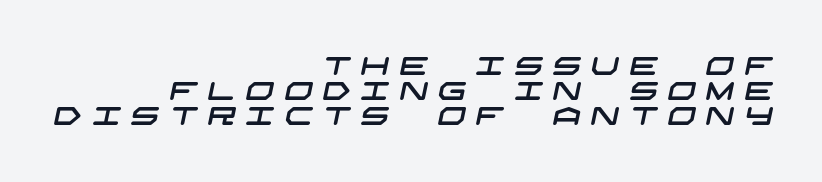
Descenders are the only things crossing below the line. Notice how descenders almost collide with the ascenders below — that's tight leading. Line ends are locked; line starts wander. This rendering widens character spacing well past its baseline value.
